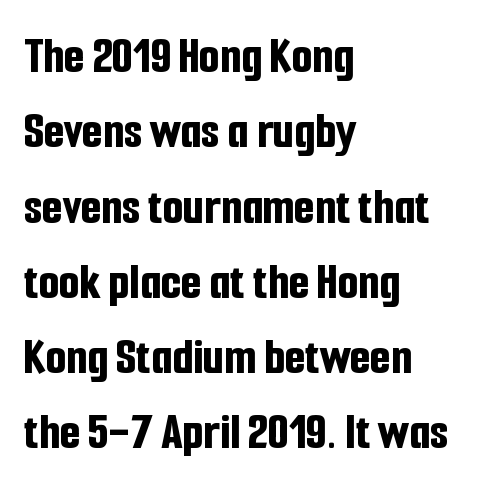
This sample is left-justified, so line endings fall wherever the words run out. A typesetter would mark this as roman, not italic. Each new line begins a customary step beneath the previous one. How are the letters spaced? Ordinarily, with no added tracking. Does the weight exceed regular? Yes, all the way to bold.
